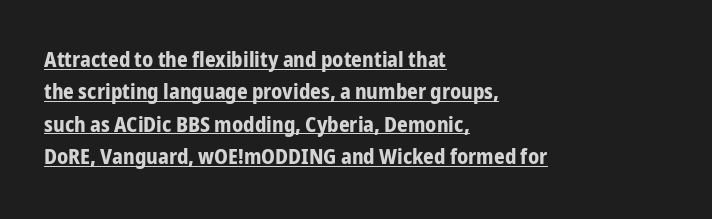
Nobody touched the tracking dial on this one. Typesetter's note: full bold, strokes at maximum text heaviness. Like a heading marked for emphasis, these lines bear an underscore. Quick note: interline space is typical. Posture: upright roman. All the whitespace from short lines collects on the right.
